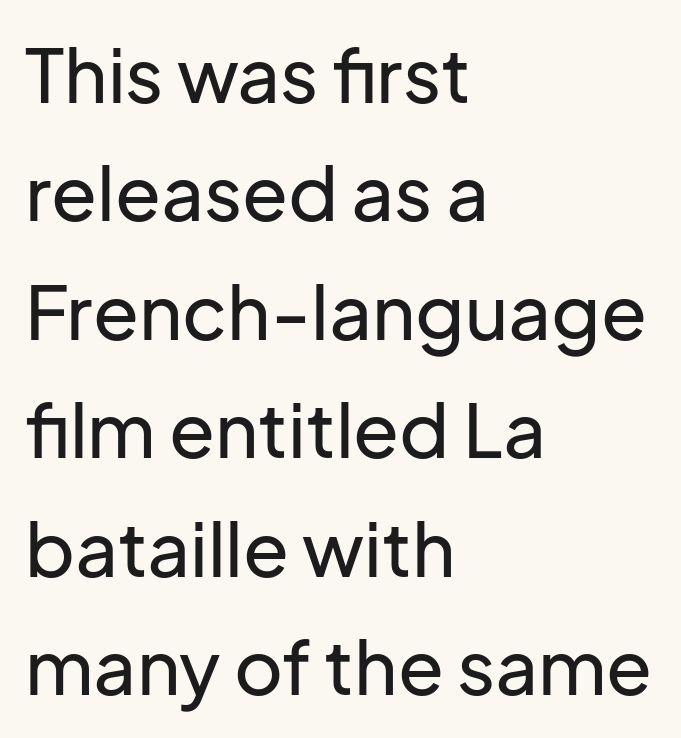
The image shows 75 px sans-serif type, upright; set left-aligned, normal line spacing (1.58x), normal letter spacing, not underlined; low stroke contrast and a medium x-height.
